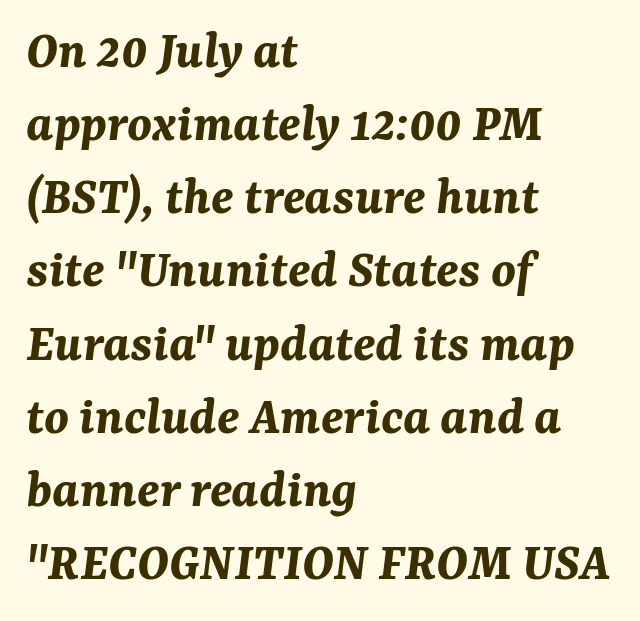
Thick stems and heavy bowls — unmistakably bold. A bare baseline throughout the passage. Nothing unusual about the tracking: characters are spaced as the font intends. Quick note: interline space is typical.
